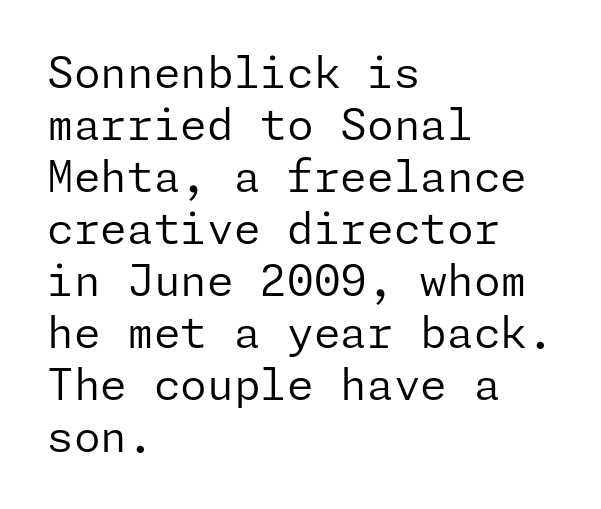
Q: Is the text bold? A: No.
Q: Is the text italic (slanted)? A: No, it is upright.
Q: Is the typeface a serif or a sans-serif typeface? A: Sans-serif.
Q: Is the text underlined? A: No.
Q: How is the paragraph aligned? A: Left-aligned.
Q: Is the spacing between letters normal or unusually wide? A: Normal.
Q: Width (condensed, normal, or wide)? A: Normal.
Q: Stroke contrast? A: Low.
Q: x-height? A: Medium.
